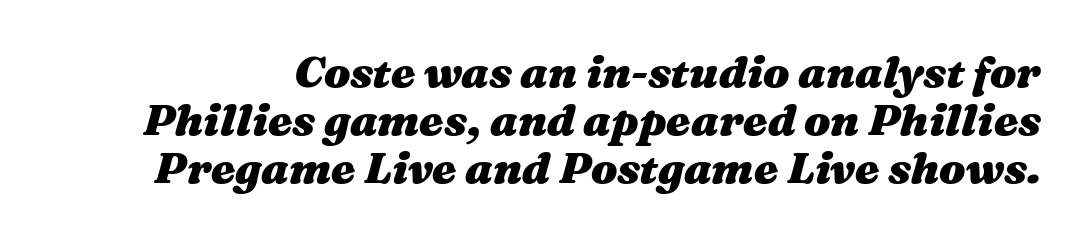
The image shows 44 px heavy, wide type, italic (leaning right); set tight line spacing (1.09x), normal letter spacing, not underlined; medium stroke contrast and a medium x-height.
